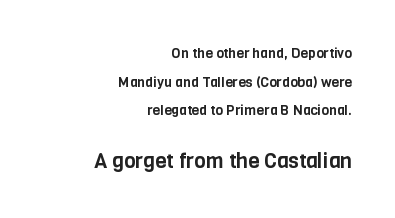
Q: Is the text italic (slanted)? A: No, it is upright.
Q: Is the text underlined? A: No.
Q: How is the paragraph aligned? A: Right-aligned.
Q: Is the spacing between letters normal or unusually wide? A: Normal.
Q: Is the spacing between lines tight, normal or loose? A: Loose.
Q: Which block of text is set in a larger size, the first (top) or the second (bottom)? A: The second (bottom) one.
